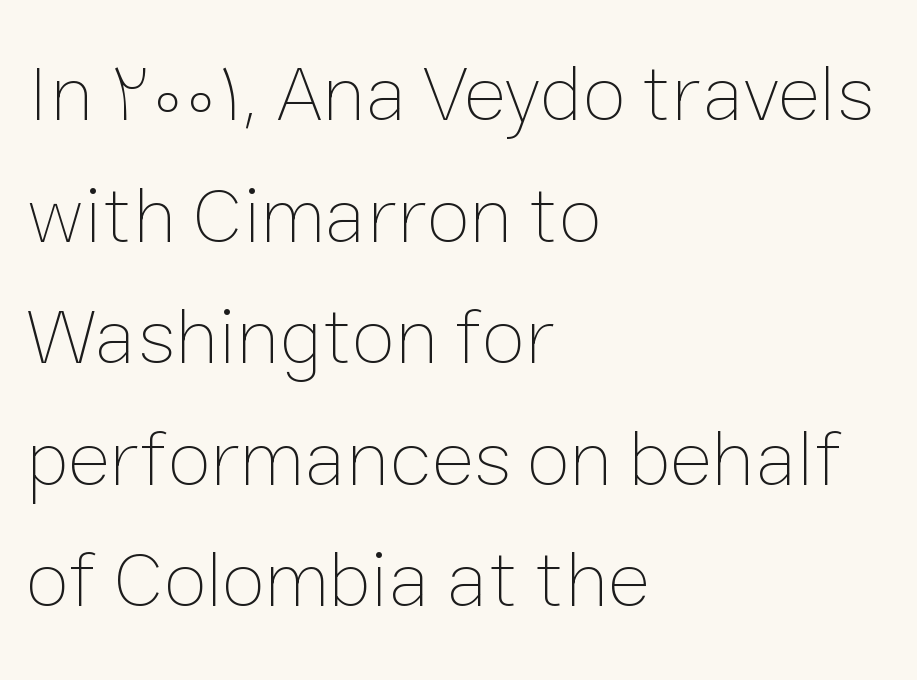
Looks like regular typesetting: each glyph gets only the width it needs. Compared with a typical body face, this is equally light or lighter still. Check under the words: just untouched page. Each word holds together tightly as a unit, with standard inter-letter gaps. The letters stand straight up with perfectly vertical stems. If you measured baseline to baseline, you'd find a middling distance.
